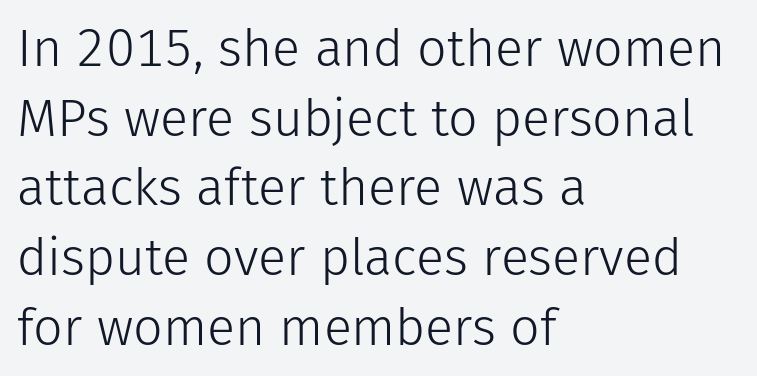
The image shows 52 px light sans-serif type, upright; set left-aligned, normal line spacing (1.34x), normal letter spacing, not underlined; low stroke contrast and a medium x-height.
